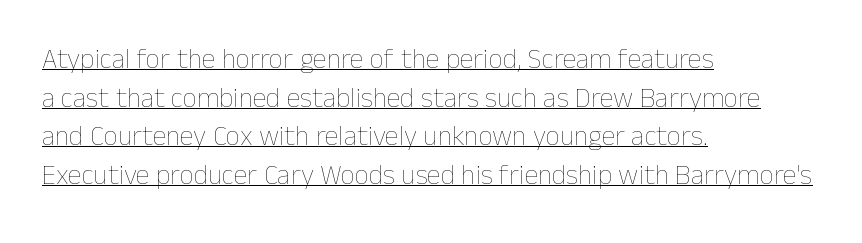
The passage shown has conventional tracking throughout. One glance says typical: line gaps are just what's usual. Heft: none added — not bold. Is there an underline? Yes — a line sits under the letters. A classic flush-left, rag-right setting is used for this passage. Varying glyph widths throughout — classic text-font behaviour.
